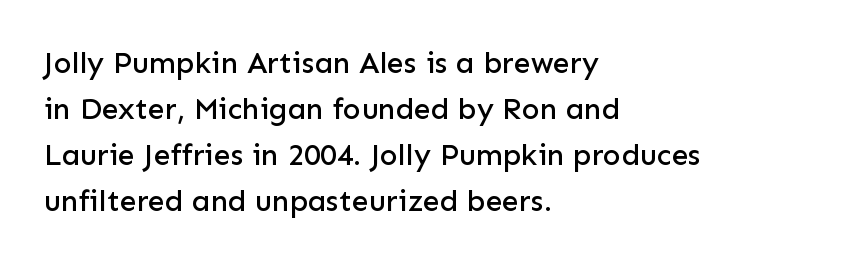
The image shows 30 px sans-serif type, upright; set left-aligned, normal line spacing (1.53x), normal letter spacing, not underlined; low stroke contrast and a medium x-height.
